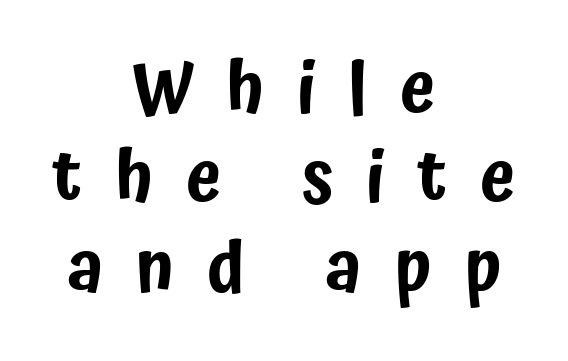
Examine the stroke ends and you'll find no serifs. A typesetter would call this proportional, since set widths differ per character. Both edges are ragged and mirror each other, which tells us the setting is centered. Words float on clear page, feet unadorned.
